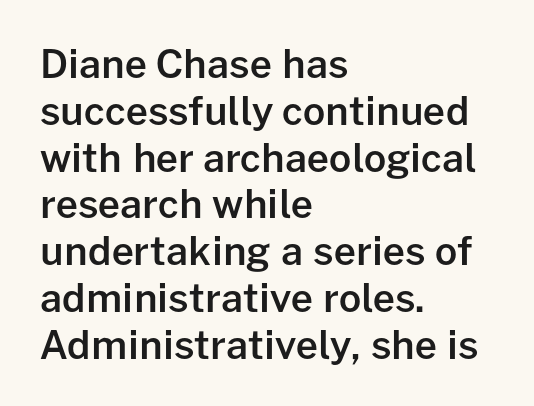
Q: Is the text bold? A: Semi-bold.
Q: Is the text italic (slanted)? A: No, it is upright.
Q: Is the typeface a serif or a sans-serif typeface? A: Sans-serif.
Q: Is the text underlined? A: No.
Q: How is the paragraph aligned? A: Left-aligned.
Q: Is the spacing between letters normal or unusually wide? A: Normal.
Q: Width (condensed, normal, or wide)? A: Normal.
Q: Stroke contrast? A: Low.
Q: x-height? A: Medium.
Q: Monospaced? A: No.
